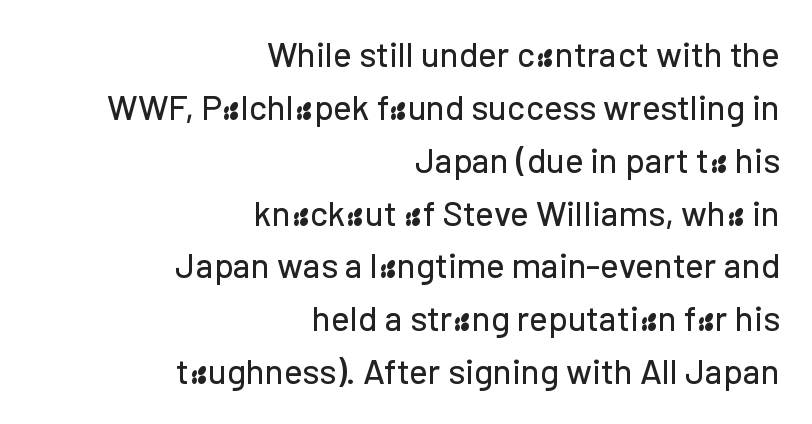
{"serif": "no", "italic": "no", "width": "normal", "stroke_contrast": "low", "x_height": "medium", "monospaced": "no", "underline": "no", "align": "right", "line_spacing": "normal", "line_spacing_ratio": 1.51, "letter_spacing": "normal", "letter_spacing_em": 0.0, "glyph_px": 35}
